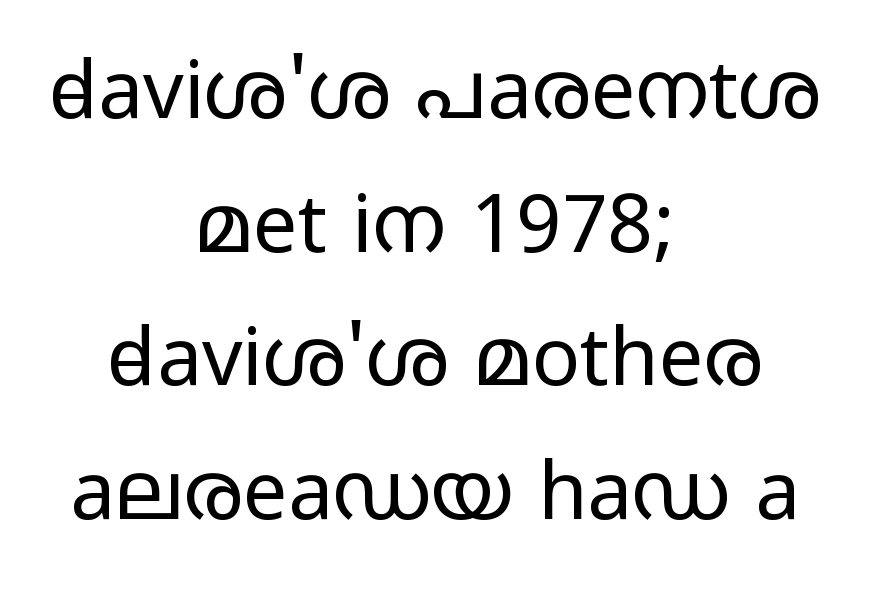
{"serif": "no", "italic": "no", "bold": "no", "weight": "regular", "width": "wide", "stroke_contrast": "low", "x_height": "medium", "monospaced": "no", "underline": "no", "align": "center", "line_spacing": "normal", "line_spacing_ratio": 1.67, "letter_spacing": "normal", "letter_spacing_em": 0.0, "glyph_px": 80}
